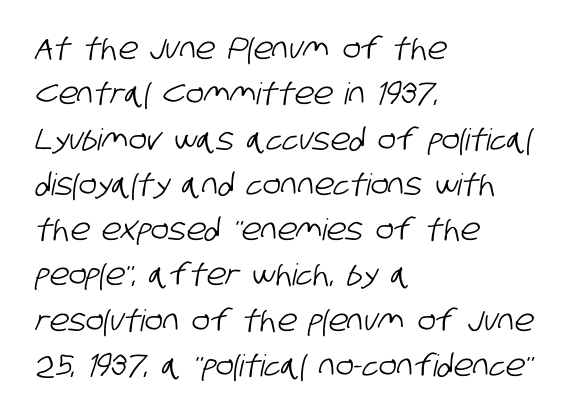
The passage shown is typed in a proportional face where columns would drift. The baseline area is clear. The rag falls on the right side of this text block. Compared with typical body copy, the letter spacing here is the same. Evenly set lines give the paragraph a standard silhouette. The font family rendered here belongs to the sans-serif group.
